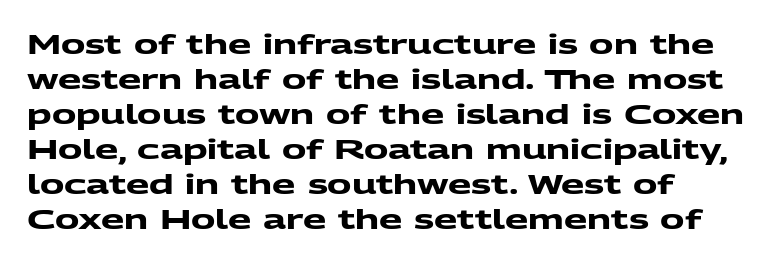
The image shows 27 px bold type; set normal line spacing (1.3x), normal letter spacing, not underlined.
